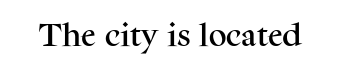
{"italic": "no", "underline": "no", "letter_spacing": "normal", "letter_spacing_em": 0.0, "glyph_px": 25}
